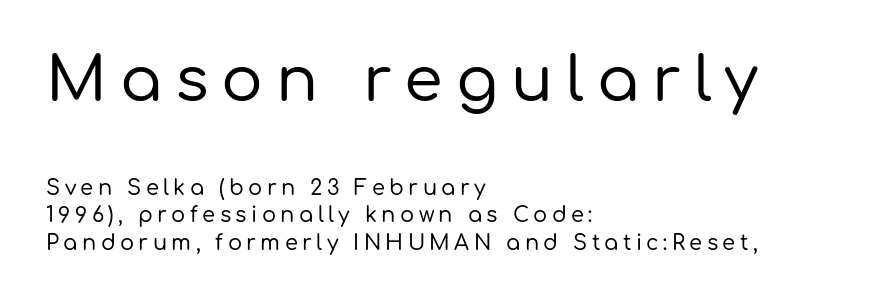
Q: Is the text italic (slanted)? A: No, it is upright.
Q: Is the typeface a serif or a sans-serif typeface? A: Sans-serif.
Q: Is the text underlined? A: No.
Q: How is the paragraph aligned? A: Left-aligned.
Q: Is the spacing between letters normal or unusually wide? A: Unusually wide.
Q: Is the spacing between lines tight, normal or loose? A: Normal.
Q: Which block of text is set in a larger size, the first (top) or the second (bottom)? A: The first (top) one.
Q: Width (condensed, normal, or wide)? A: Normal.
Q: Stroke contrast? A: Low.
Q: x-height? A: Medium.
Q: Monospaced? A: No.
